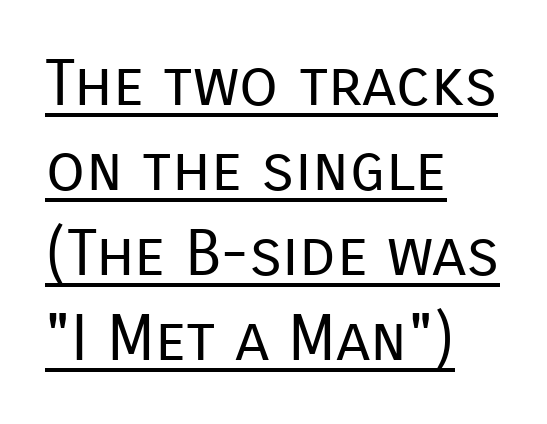
{"serif": "no", "italic": "no", "bold": "no", "weight": "regular", "width": "normal", "stroke_contrast": "low", "x_height": "medium", "monospaced": "no", "underline": "yes", "align": "left", "line_spacing": "normal", "line_spacing_ratio": 1.33, "letter_spacing": "normal", "letter_spacing_em": 0.0, "glyph_px": 64}
